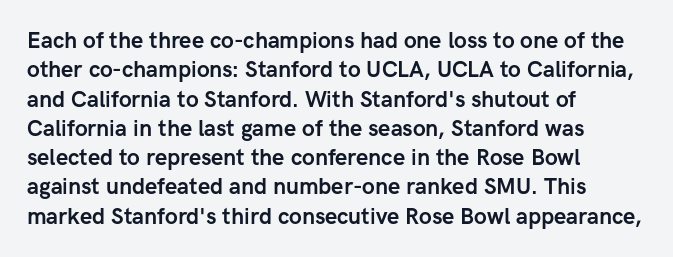
{"italic": "no", "bold": "yes", "underline": "no", "align": "left", "line_spacing": "normal", "line_spacing_ratio": 1.33, "letter_spacing": "normal", "letter_spacing_em": 0.0, "glyph_px": 22}
